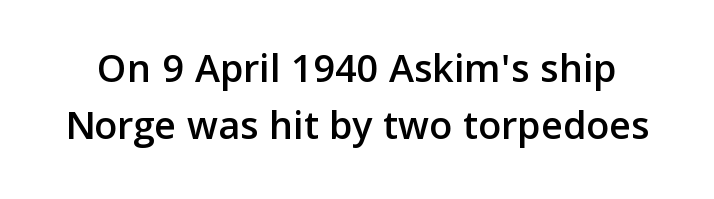
Q: Is the text italic (slanted)? A: No, it is upright.
Q: Is the typeface a serif or a sans-serif typeface? A: Sans-serif.
Q: Is the text underlined? A: No.
Q: Is the spacing between letters normal or unusually wide? A: Normal.
Q: Is the spacing between lines tight, normal or loose? A: Normal.
Q: Width (condensed, normal, or wide)? A: Normal.
Q: Stroke contrast? A: Low.
Q: x-height? A: Medium.
Q: Monospaced? A: No.
